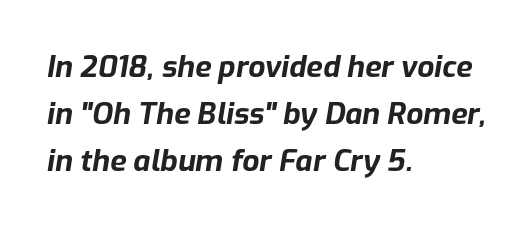
Q: Is the text bold? A: Yes.
Q: Is the text italic (slanted)? A: Yes, it leans right by about 9 degrees.
Q: Is the text underlined? A: No.
Q: How is the paragraph aligned? A: Left-aligned.
Q: Is the spacing between letters normal or unusually wide? A: Normal.
Q: Is the spacing between lines tight, normal or loose? A: Normal.
Q: Width (condensed, normal, or wide)? A: Normal.
Q: Stroke contrast? A: Low.
Q: x-height? A: Medium.
Q: Monospaced? A: No.
